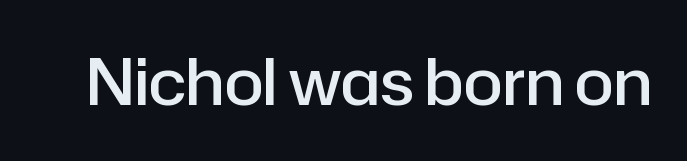
The image shows 64 px semibold sans-serif type, upright; set normal letter spacing, not underlined; low stroke contrast and a medium x-height.
